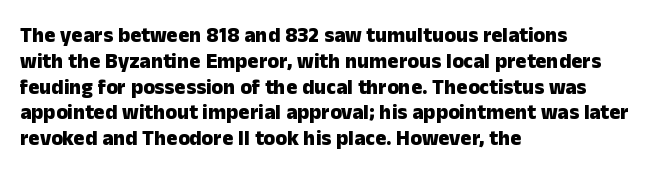
The letters stand upright; this is a roman face. Every row of glyphs begins at an identical x-position on the left. Between one letter and the next there's only the usual sliver of space. Caption: bold face, heavy strokes.
